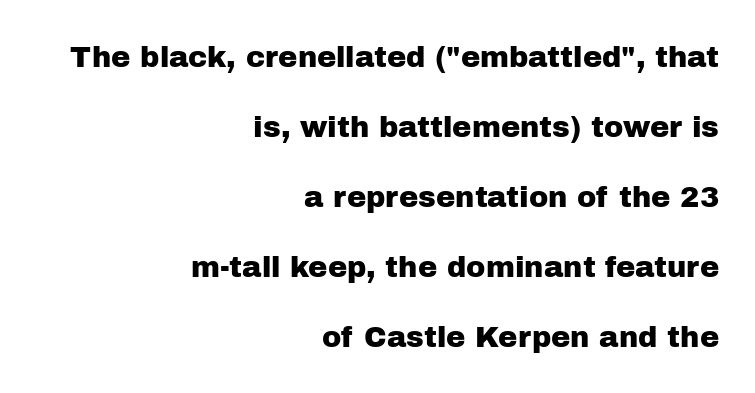
A typesetter would mark this as roman, not italic. Horizontally, the lines are justified to the trailing edge only. Type style note: lacks serifs. The area under the type is left untouched.
